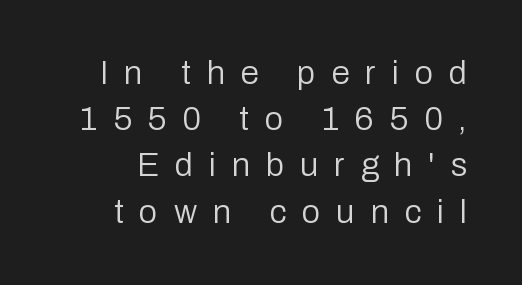
Q: Is the text bold? A: No.
Q: Is the text italic (slanted)? A: No, it is upright.
Q: Is the typeface a serif or a sans-serif typeface? A: Sans-serif.
Q: Is the text underlined? A: No.
Q: Is the spacing between letters normal or unusually wide? A: Unusually wide.
Q: Is the spacing between lines tight, normal or loose? A: Normal.
Q: Width (condensed, normal, or wide)? A: Normal.
Q: Stroke contrast? A: Low.
Q: x-height? A: Medium.
Q: Monospaced? A: No.
